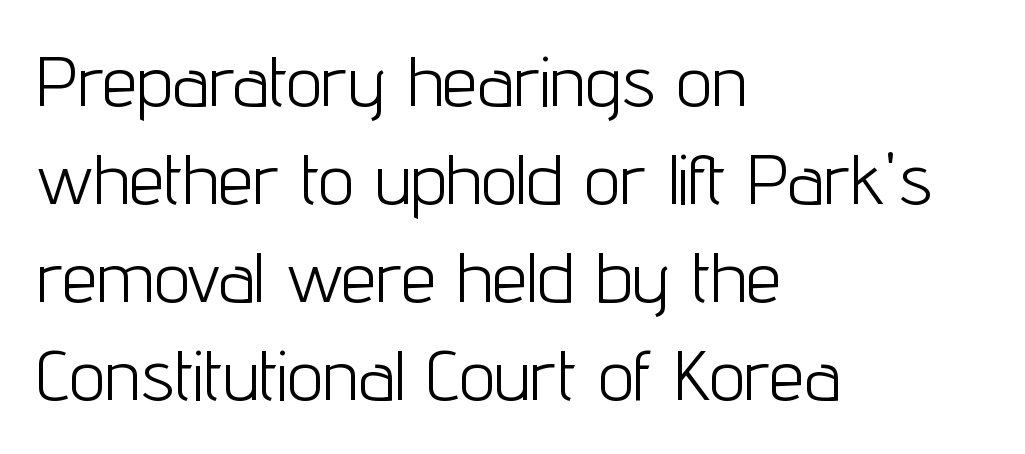
The image shows 71 px light, condensed sans-serif type, upright; set left-aligned, normal line spacing (1.38x), normal letter spacing, not underlined; low stroke contrast and a medium x-height.
